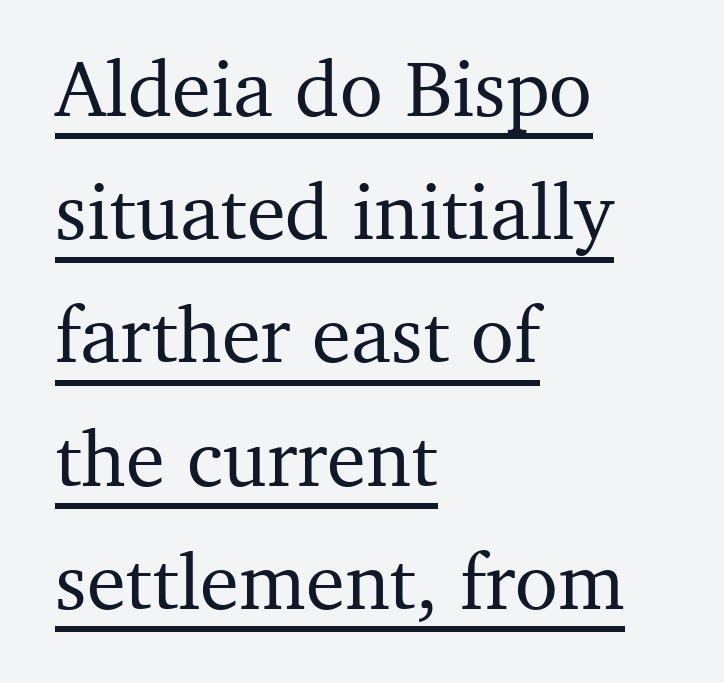
Where is the straight margin? On the left. Letterform terminals end in serifs throughout the passage. Successive baselines arrive at the customary interval. A continuous stroke trails under the words, as in a hyperlink. Glyph-to-glyph distance matches everyday printed text.
